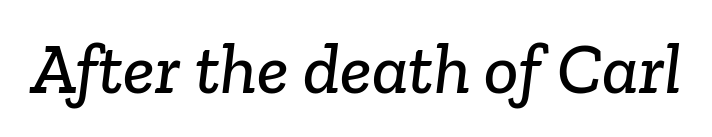
The image shows 72 px serif type; set normal letter spacing, not underlined; low stroke contrast and a medium x-height.
